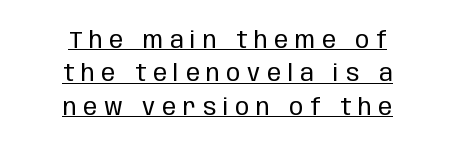
Q: Is the text bold? A: No.
Q: Is the text italic (slanted)? A: No, it is upright.
Q: Is the text underlined? A: Yes.
Q: How is the paragraph aligned? A: Centered.
Q: Is the spacing between letters normal or unusually wide? A: Unusually wide.
Q: Is the spacing between lines tight, normal or loose? A: Normal.
